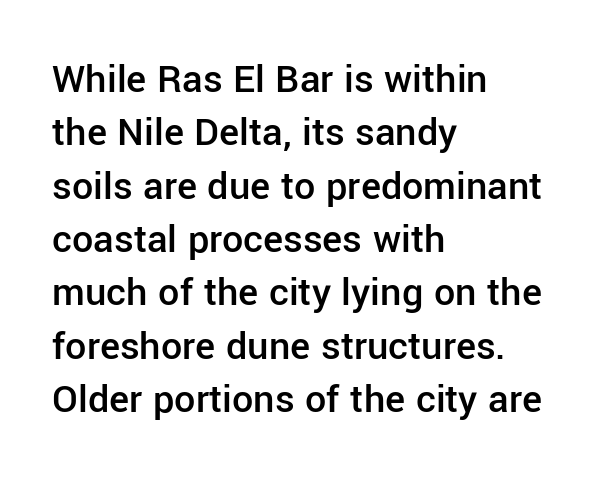
This is roman type, the default non-slanted kind. Look at the tracking — it's just the regular setting, nothing added. Notice how the passage keeps a crisp vertical edge on the left only. Rule under the text: the space is simply empty.
